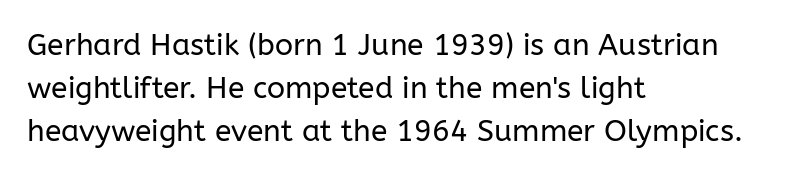
The image shows 30 px regular-weight sans-serif type, upright; set left-aligned, normal line spacing (1.43x), normal letter spacing, not underlined; low stroke contrast and a medium x-height.
